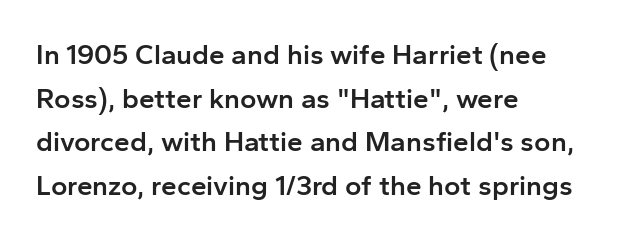
Q: Is the text bold? A: Semi-bold.
Q: Is the text italic (slanted)? A: No, it is upright.
Q: Is the typeface a serif or a sans-serif typeface? A: Sans-serif.
Q: Is the text underlined? A: No.
Q: How is the paragraph aligned? A: Left-aligned.
Q: Is the spacing between letters normal or unusually wide? A: Normal.
Q: Is the spacing between lines tight, normal or loose? A: Normal.
Q: Width (condensed, normal, or wide)? A: Normal.
Q: Stroke contrast? A: Low.
Q: x-height? A: Medium.
Q: Monospaced? A: No.
